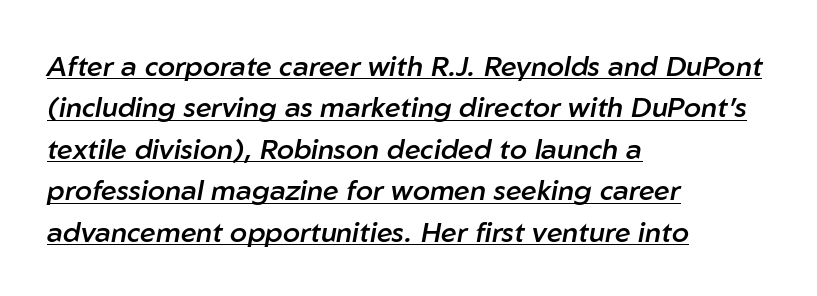
This rendering leaves character spacing at its baseline value. Is the type bold? Partly — it's a semibold, heavier than regular but not fully bold. The passage shown leans; its letterforms are oblique. The sample's only ornament is a line tracing under the words. Notice how the passage keeps a crisp vertical edge on the left only.
